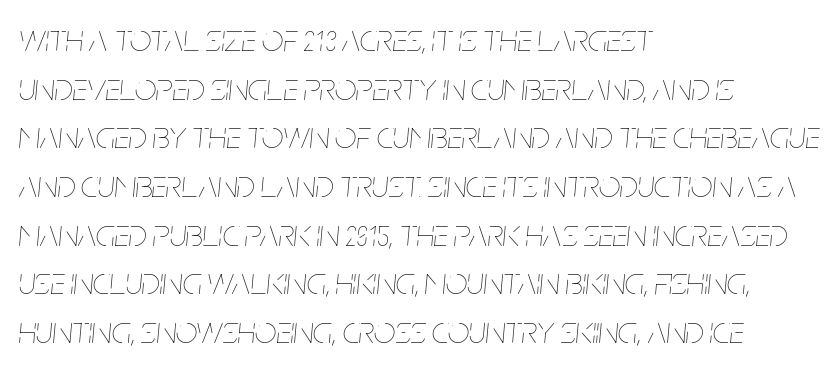
The letterforms sit shoulder to shoulder at normal distance. The passage shown is typed in a proportional face where columns would drift. Is the block centered? No — it sits flush against the left margin. Quick note: italic.
